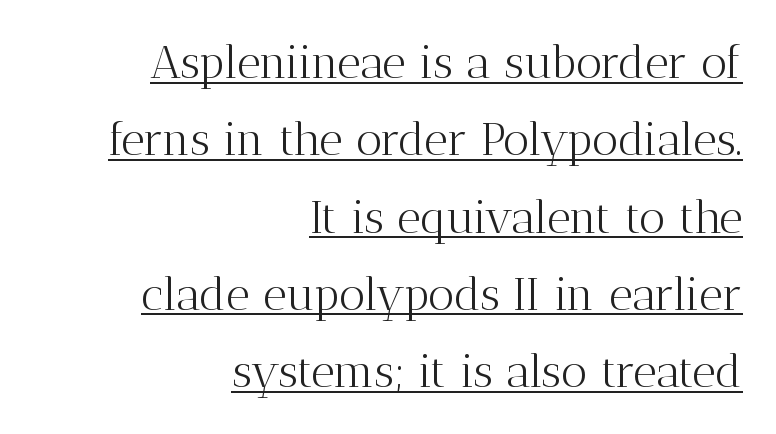
Q: Is the text bold? A: No.
Q: Is the text italic (slanted)? A: No, it is upright.
Q: Is the typeface a serif or a sans-serif typeface? A: Serif.
Q: Is the text underlined? A: Yes.
Q: How is the paragraph aligned? A: Right-aligned.
Q: Is the spacing between letters normal or unusually wide? A: Normal.
Q: Is the spacing between lines tight, normal or loose? A: Normal.
Q: Width (condensed, normal, or wide)? A: Normal.
Q: Stroke contrast? A: Medium.
Q: x-height? A: Medium.
Q: Monospaced? A: No.
